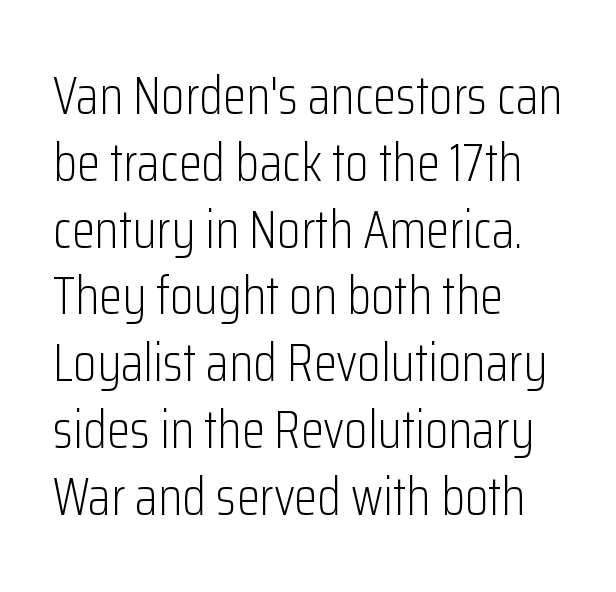
Q: Is the text bold? A: No.
Q: Is the text italic (slanted)? A: No, it is upright.
Q: Is the typeface a serif or a sans-serif typeface? A: Sans-serif.
Q: Is the text underlined? A: No.
Q: How is the paragraph aligned? A: Left-aligned.
Q: Is the spacing between letters normal or unusually wide? A: Normal.
Q: Is the spacing between lines tight, normal or loose? A: Normal.
Q: Width (condensed, normal, or wide)? A: Condensed.
Q: Stroke contrast? A: Low.
Q: x-height? A: Medium.
Q: Monospaced? A: No.
